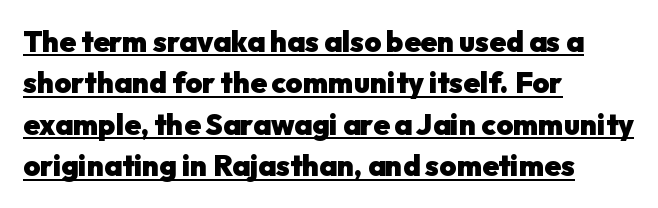
{"serif": "no", "italic": "no", "bold": "yes", "weight": "heavy", "width": "normal", "stroke_contrast": "low", "x_height": "medium", "monospaced": "no", "underline": "yes", "align": "left", "line_spacing": "normal", "line_spacing_ratio": 1.43, "letter_spacing": "normal", "letter_spacing_em": 0.0, "glyph_px": 29}
